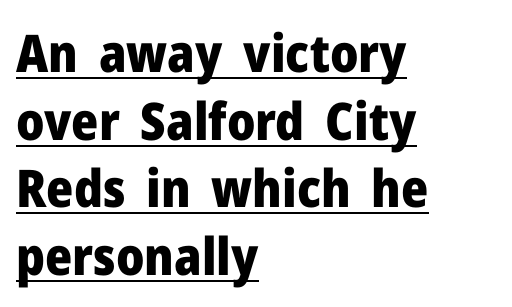
The image shows 52 px heavy sans-serif type, upright; set left-aligned, normal line spacing (1.3x), normal letter spacing, underlined; low stroke contrast and a medium x-height.
